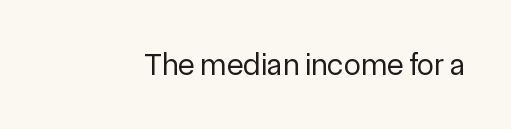
Q: Is the text bold? A: No.
Q: Is the text italic (slanted)? A: No, it is upright.
Q: Is the typeface a serif or a sans-serif typeface? A: Sans-serif.
Q: Is the text underlined? A: No.
Q: Is the spacing between letters normal or unusually wide? A: Normal.
Q: Width (condensed, normal, or wide)? A: Normal.
Q: x-height? A: Medium.
Q: Monospaced? A: No.
